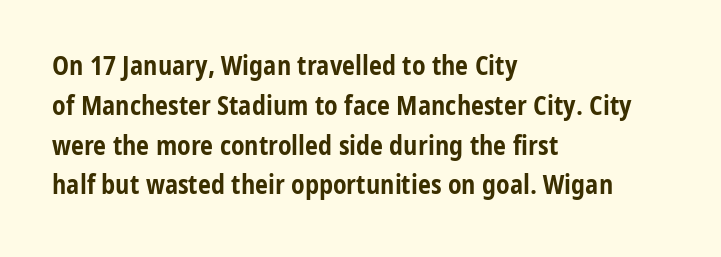
Plenty of ink on the page — the face is bold. Vertical spacing — default. Descenders hang freely into open space. All the whitespace from short lines collects on the right. This rendering leaves character spacing at its baseline value. Do the letters lean? They stand straight.
